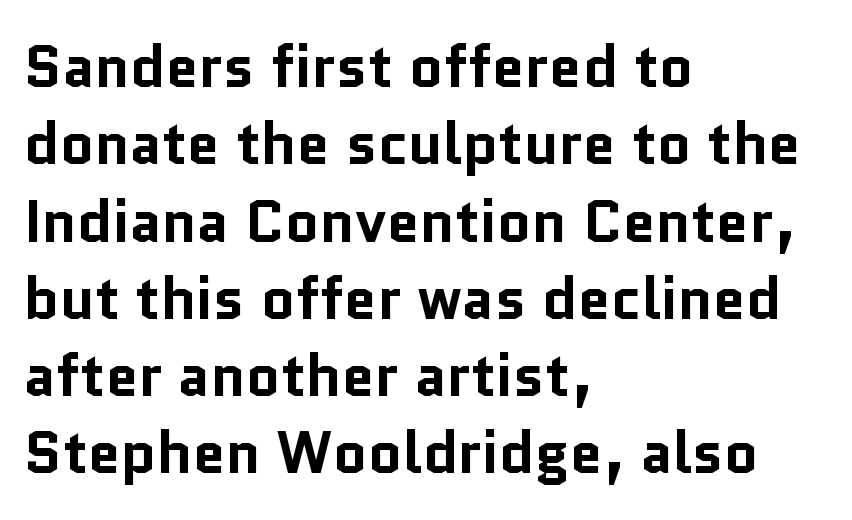
{"serif": "no", "italic": "no", "bold": "yes", "weight": "bold", "width": "normal", "stroke_contrast": "low", "x_height": "medium", "monospaced": "no", "underline": "no", "align": "left", "line_spacing": "normal", "line_spacing_ratio": 1.31, "letter_spacing": "normal", "letter_spacing_em": 0.0, "glyph_px": 59}
